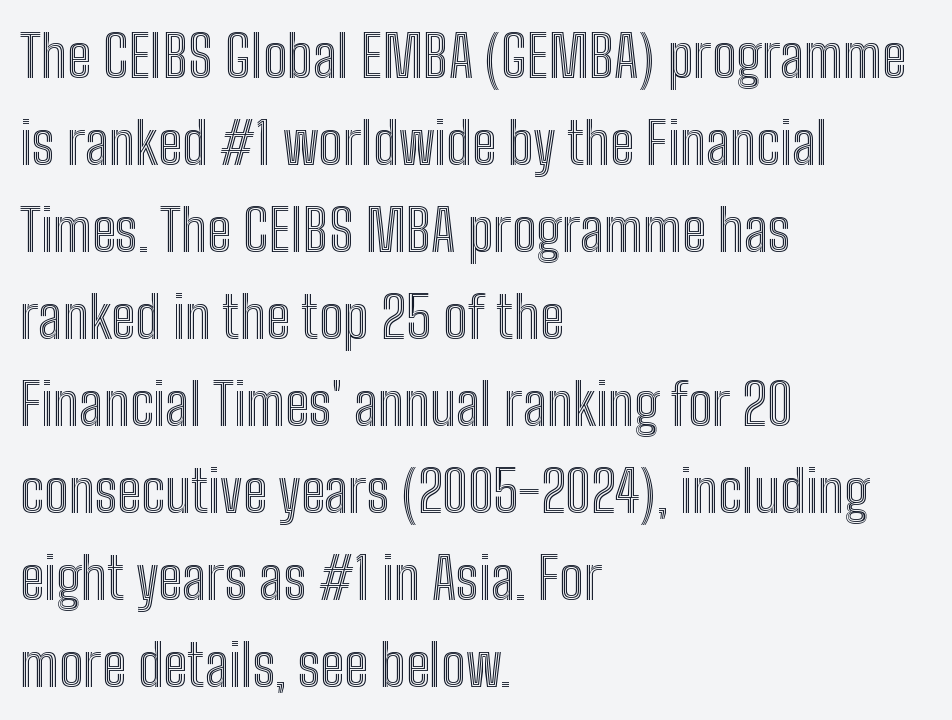
A classic flush-left, rag-right setting is used for this passage. You could not count columns in this text — the font is proportionally spaced. Successive baselines arrive at the customary interval. Letter spacing: default.
